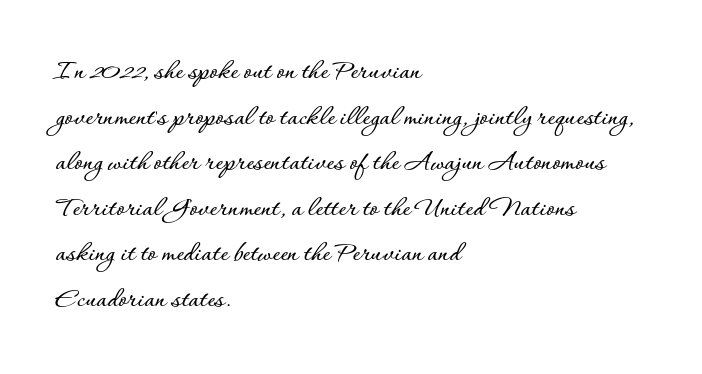
The image shows 29 px text type; set left-aligned, normal line spacing (1.57x), normal letter spacing, not underlined; low stroke contrast and a small x-height.
